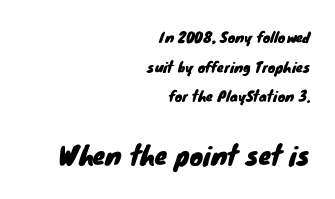
Q: Is the text underlined? A: No.
Q: How is the paragraph aligned? A: Right-aligned.
Q: Is the spacing between letters normal or unusually wide? A: Normal.
Q: Is the spacing between lines tight, normal or loose? A: Loose.
Q: Which block of text is set in a larger size, the first (top) or the second (bottom)? A: The second (bottom) one.
